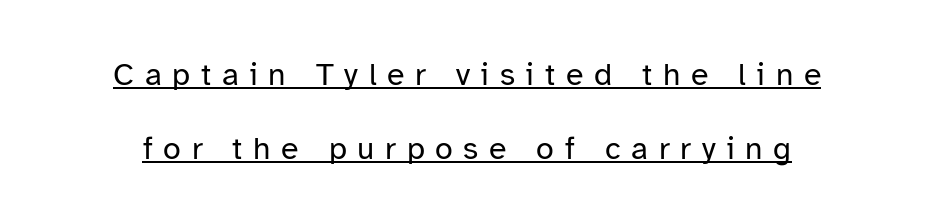
Q: Is the text bold? A: No.
Q: Is the text italic (slanted)? A: No, it is upright.
Q: Is the typeface a serif or a sans-serif typeface? A: Sans-serif.
Q: Is the text underlined? A: Yes.
Q: Is the spacing between letters normal or unusually wide? A: Unusually wide.
Q: Is the spacing between lines tight, normal or loose? A: Loose.
Q: Width (condensed, normal, or wide)? A: Normal.
Q: Stroke contrast? A: Low.
Q: x-height? A: Medium.
Q: Monospaced? A: No.
